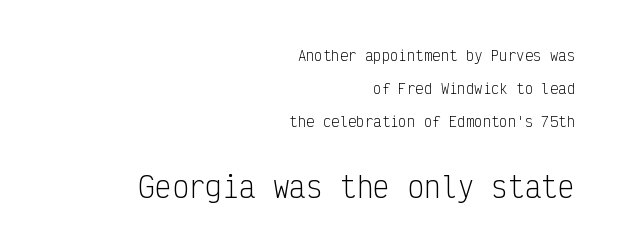
{"serif": "no", "italic": "no", "bold": "no", "weight": "light", "width": "condensed", "stroke_contrast": "low", "x_height": "medium", "monospaced": "yes", "underline": "no", "align": "right", "line_spacing": "loose", "line_spacing_ratio": 2.36, "letter_spacing": "normal", "letter_spacing_em": 0.0, "larger_block": "second", "size_ratio": 2.0, "glyph_px": 28}
